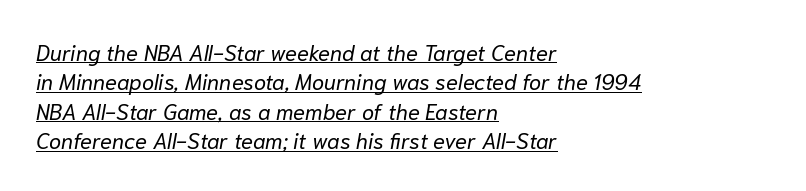
{"italic": "yes", "lean": "right", "slant_degrees": 10, "bold": "no", "underline": "yes", "align": "left", "line_spacing": "normal", "line_spacing_ratio": 1.34, "letter_spacing": "normal", "letter_spacing_em": 0.0, "glyph_px": 22}
